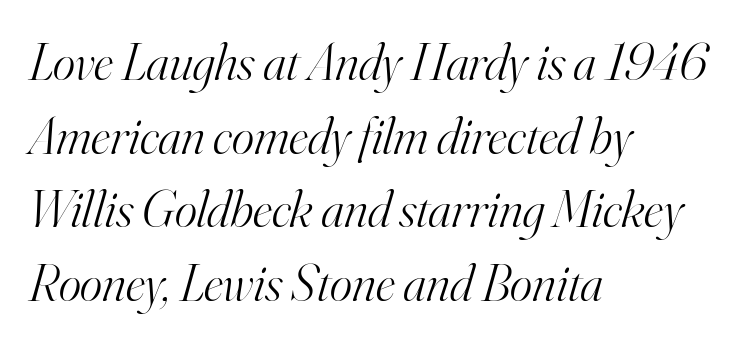
Q: Is the text bold? A: No.
Q: Is the text italic (slanted)? A: Yes, it leans right by about 16 degrees.
Q: Is the typeface a serif or a sans-serif typeface? A: Serif.
Q: Is the text underlined? A: No.
Q: How is the paragraph aligned? A: Left-aligned.
Q: Is the spacing between letters normal or unusually wide? A: Normal.
Q: Is the spacing between lines tight, normal or loose? A: Normal.
Q: Width (condensed, normal, or wide)? A: Normal.
Q: Stroke contrast? A: High.
Q: x-height? A: Small.
Q: Monospaced? A: No.
